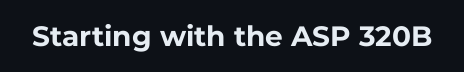
The image shows 28 px bold sans-serif type, upright; set normal letter spacing, not underlined; low stroke contrast and a medium x-height.
